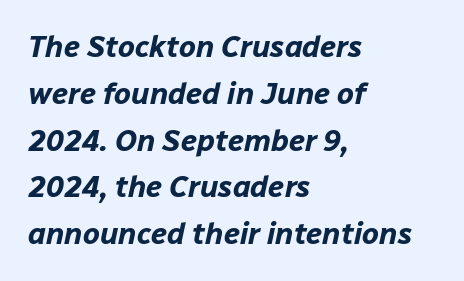
Q: Is the text bold? A: Yes.
Q: Is the text italic (slanted)? A: Yes, it leans right by about 12 degrees.
Q: Is the text underlined? A: No.
Q: How is the paragraph aligned? A: Left-aligned.
Q: Is the spacing between letters normal or unusually wide? A: Normal.
Q: Is the spacing between lines tight, normal or loose? A: Normal.
Q: Width (condensed, normal, or wide)? A: Normal.
Q: Stroke contrast? A: Low.
Q: x-height? A: Medium.
Q: Monospaced? A: No.
